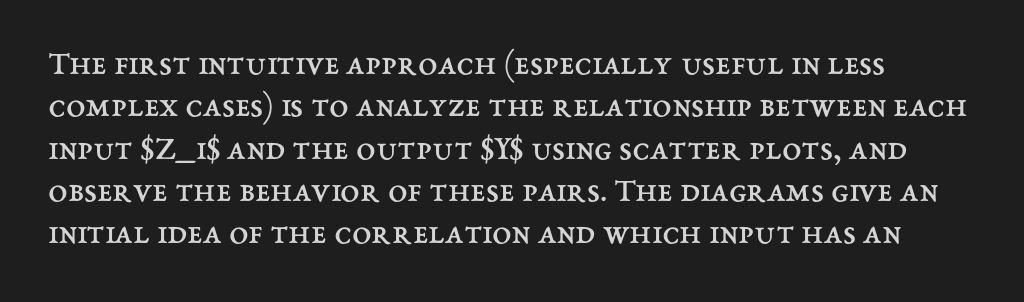
Students, note that the glyphs here touch the page at normal intervals. Weight: in the light-to-regular range. Think of a printed novel: that variable character pitch is what you see here. The specimen reads as upright at a glance. Check under the words: just untouched page.
